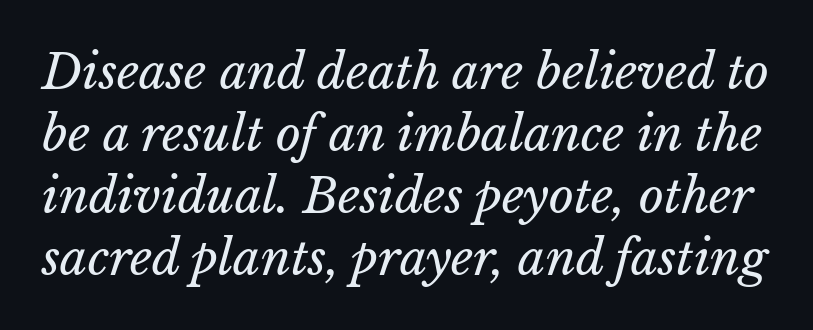
{"bold": "no", "weight": "regular", "width": "normal", "stroke_contrast": "low", "x_height": "medium", "monospaced": "no", "underline": "no", "line_spacing": "normal", "line_spacing_ratio": 1.29, "letter_spacing": "normal", "letter_spacing_em": 0.0, "glyph_px": 48}
